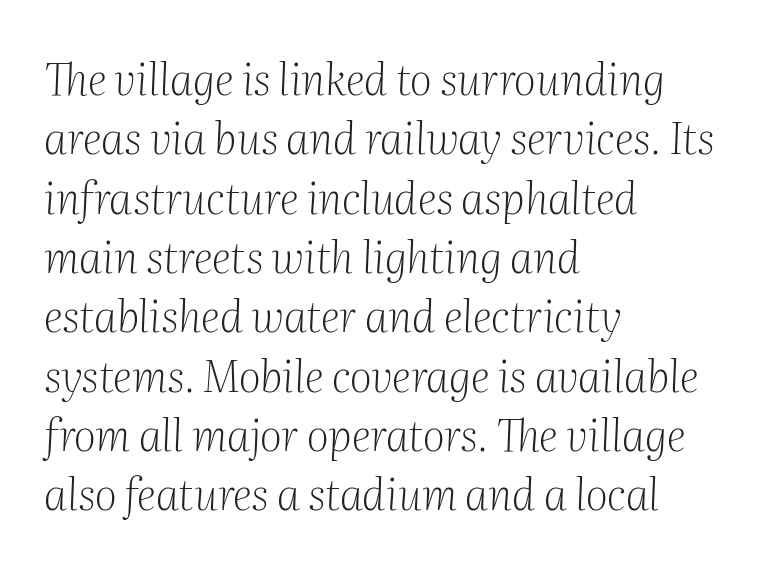
No heavy texture on the line: the type isn't bold. Note the varied advance widths — an 'i' is clearly narrower than an 'm'. The compositor pushed each line to the left boundary. The passage shown is not underscored anywhere. Horizontal bands of white between lines are of average thickness.
